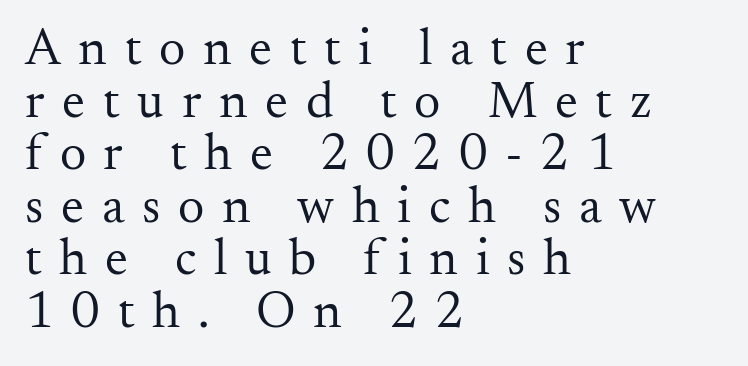
Q: Is the text bold? A: No.
Q: Is the text italic (slanted)? A: No, it is upright.
Q: Is the typeface a serif or a sans-serif typeface? A: Serif.
Q: Is the text underlined? A: No.
Q: How is the paragraph aligned? A: Left-aligned.
Q: Is the spacing between letters normal or unusually wide? A: Unusually wide.
Q: Is the spacing between lines tight, normal or loose? A: Tight.
Q: Width (condensed, normal, or wide)? A: Normal.
Q: Stroke contrast? A: Medium.
Q: x-height? A: Small.
Q: Monospaced? A: No.
